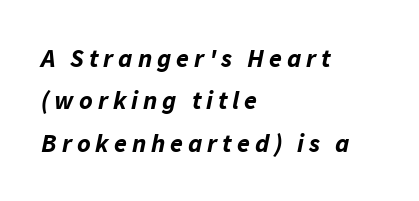
The image shows 26 px bold type, italic (leaning right); set left-aligned, normal line spacing (1.63x), not underlined.
